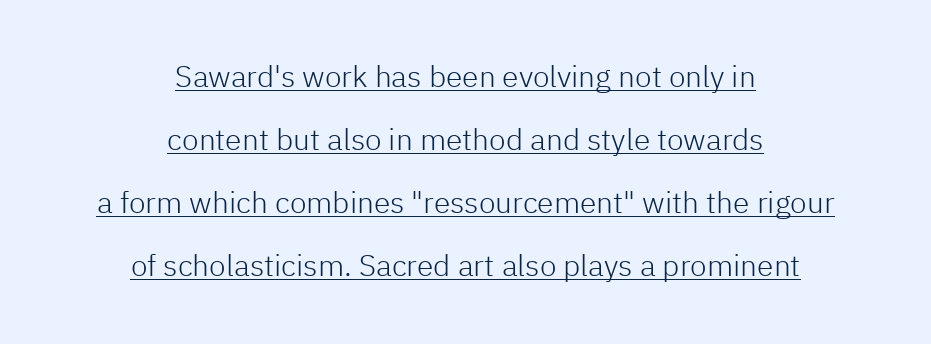
The image shows 30 px light sans-serif type, upright; set centered, loose line spacing (2.1x), normal letter spacing, underlined; low stroke contrast and a medium x-height.
